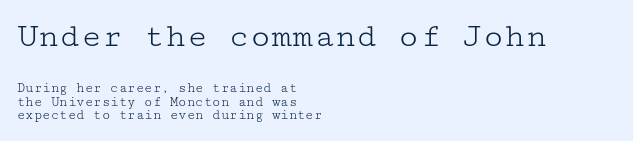
{"serif": "yes", "italic": "no", "bold": "no", "weight": "light", "width": "wide", "stroke_contrast": "low", "x_height": "medium", "underline": "no", "align": "left", "line_spacing": "tight", "line_spacing_ratio": 0.99, "letter_spacing": "normal", "letter_spacing_em": 0.0, "larger_block": "first", "size_ratio": 2.5, "glyph_px": 35}
